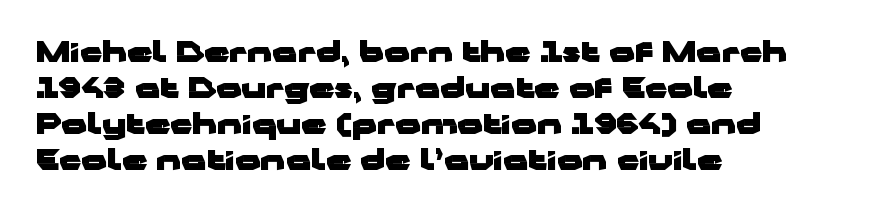
Each letter keeps its own natural width here, so spacing adapts to shape. The letters are bold, with thick, heavy strokes. Do the letters lean? They stand straight. Vertically, the passage feels balanced, rows spaced as you'd expect. Regarding serifs, this sample does without them.
